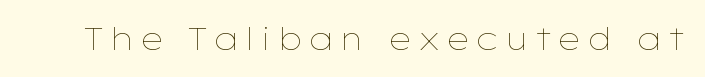
Q: Is the text bold? A: No.
Q: Is the text italic (slanted)? A: No, it is upright.
Q: Is the text underlined? A: No.
Q: Width (condensed, normal, or wide)? A: Wide.
Q: Stroke contrast? A: Low.
Q: x-height? A: Medium.
Q: Monospaced? A: No.
